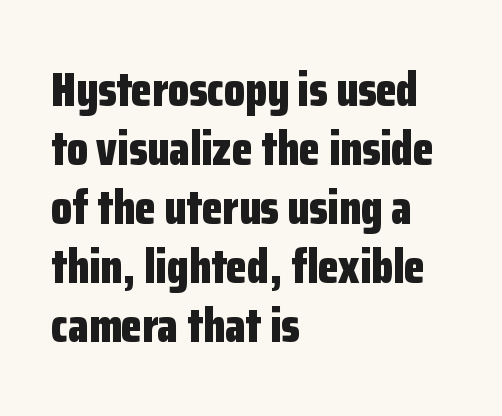
The image shows 48 px bold, condensed sans-serif type, upright; set left-aligned, line spacing 1.23x, normal letter spacing, not underlined; low stroke contrast and a medium x-height.
